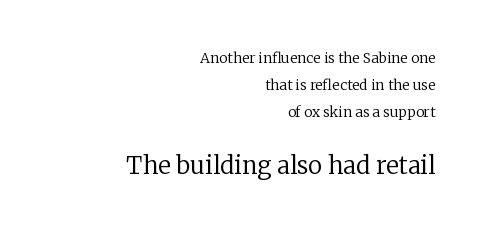
The image shows 24 px text type, upright; set right-aligned, loose line spacing (1.94x), normal letter spacing, not underlined; the second (bottom) block is 1.71x larger.
